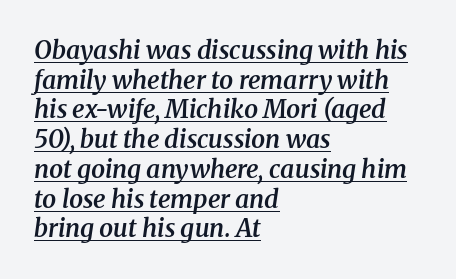
The letters are semibold — heavier than regular but short of a full bold. In designer terms, the underline attribute is active on this setting. The horizontal fit of the characters is conventional and even. Notice how the passage keeps a crisp vertical edge on the left only.
